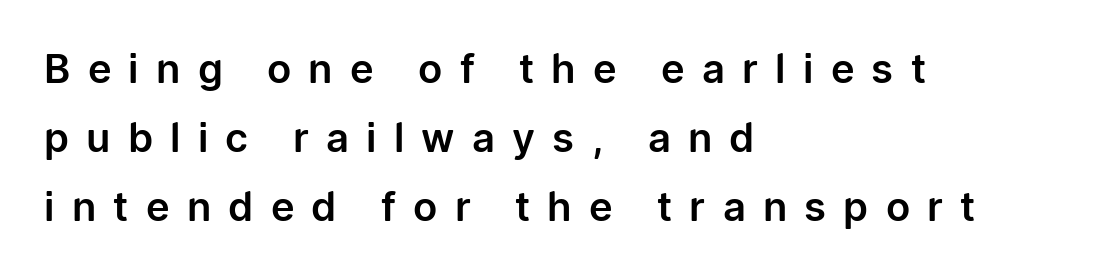
Q: Is the text italic (slanted)? A: No, it is upright.
Q: Is the typeface a serif or a sans-serif typeface? A: Sans-serif.
Q: Is the text underlined? A: No.
Q: How is the paragraph aligned? A: Left-aligned.
Q: Is the spacing between letters normal or unusually wide? A: Unusually wide.
Q: Width (condensed, normal, or wide)? A: Normal.
Q: Stroke contrast? A: Low.
Q: x-height? A: Medium.
Q: Monospaced? A: No.
